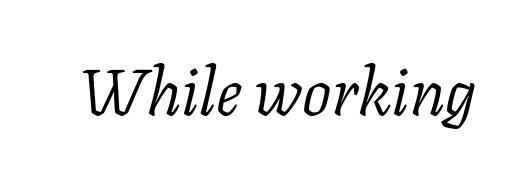
{"serif": "yes", "italic": "yes", "lean": "right", "slant_degrees": 11, "bold": "no", "weight": "light", "width": "normal", "stroke_contrast": "low", "x_height": "medium", "monospaced": "no", "underline": "no", "letter_spacing": "normal", "letter_spacing_em": 0.0, "glyph_px": 65}
